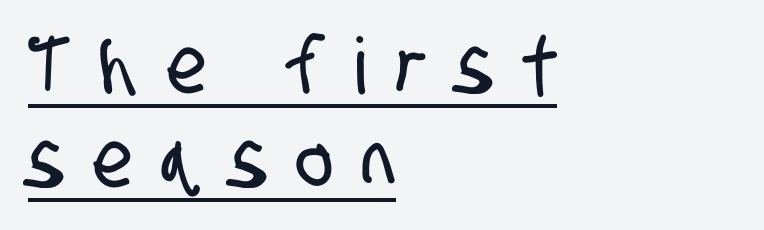
{"serif": "no", "width": "condensed", "stroke_contrast": "low", "x_height": "large", "monospaced": "no", "underline": "yes", "align": "left", "line_spacing_ratio": 1.21, "letter_spacing": "wide", "letter_spacing_em": 0.39, "glyph_px": 78}
